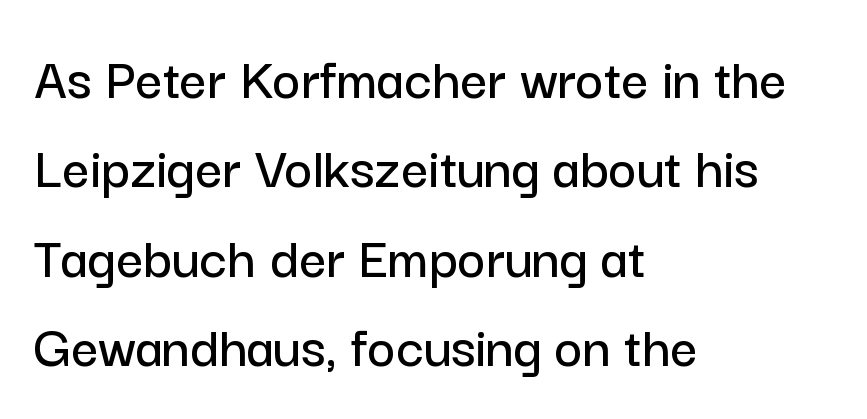
Q: Is the text italic (slanted)? A: No, it is upright.
Q: Is the typeface a serif or a sans-serif typeface? A: Sans-serif.
Q: Is the text underlined? A: No.
Q: How is the paragraph aligned? A: Left-aligned.
Q: Is the spacing between letters normal or unusually wide? A: Normal.
Q: Is the spacing between lines tight, normal or loose? A: Normal.
Q: Width (condensed, normal, or wide)? A: Normal.
Q: Stroke contrast? A: Low.
Q: x-height? A: Medium.
Q: Monospaced? A: No.
